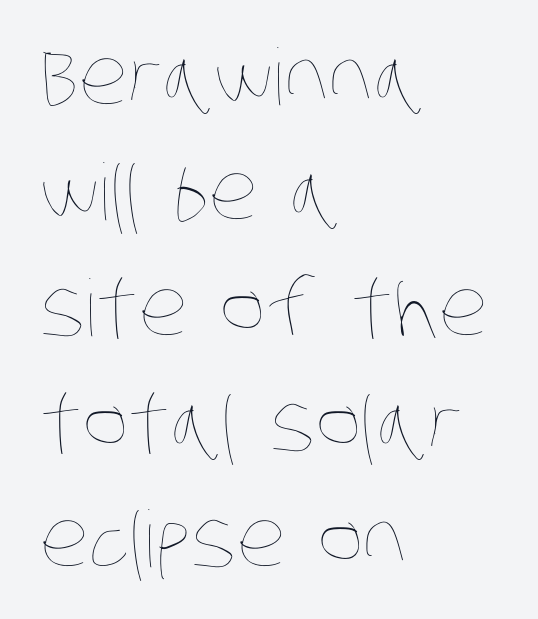
Q: Is the text bold? A: No.
Q: Is the text underlined? A: No.
Q: How is the paragraph aligned? A: Left-aligned.
Q: Is the spacing between letters normal or unusually wide? A: Normal.
Q: Is the spacing between lines tight, normal or loose? A: Normal.
Q: Width (condensed, normal, or wide)? A: Condensed.
Q: Stroke contrast? A: Low.
Q: x-height? A: Large.
Q: Monospaced? A: No.
